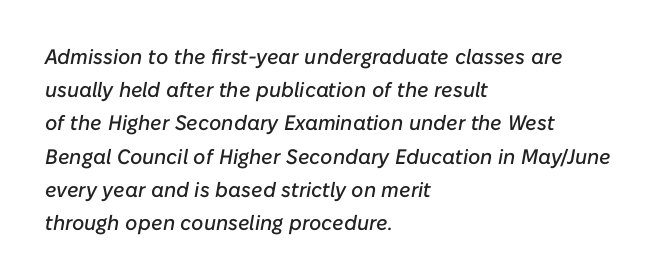
The image shows 21 px text type, italic (leaning right); set left-aligned, normal line spacing (1.58x), normal letter spacing, not underlined.
